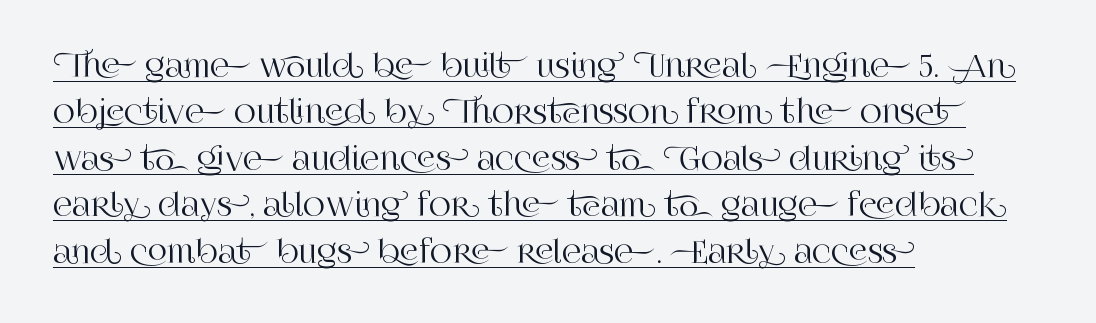
To sum up the face: it has serifs. Quick note: not italic, upright. You could not count columns in this text — the font is proportionally spaced. Looks like someone drew a line under every word here.
